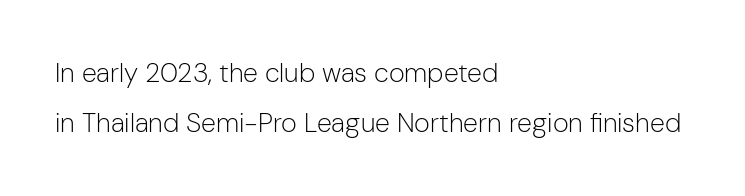
The letters sit at their default tracking, neither squeezed nor spread. The foot of each line stays bare and open. Weight: not bold — regular or lighter. Vertical strokes here are truly vertical.
